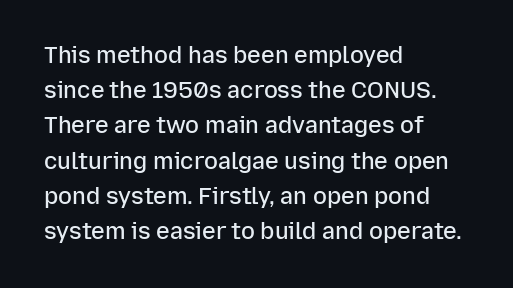
The image shows 23 px text type, upright; set left-aligned, normal line spacing (1.53x), normal letter spacing, not underlined.
